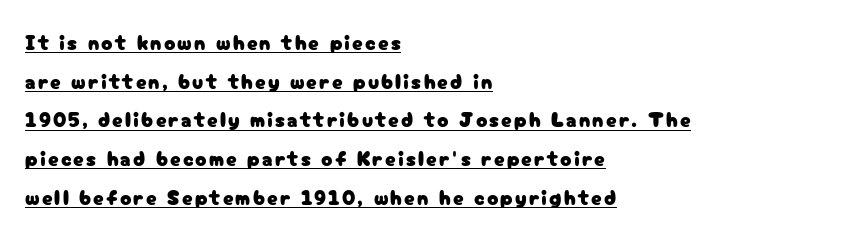
Q: Is the text italic (slanted)? A: No, it is upright.
Q: Is the text underlined? A: Yes.
Q: How is the paragraph aligned? A: Left-aligned.
